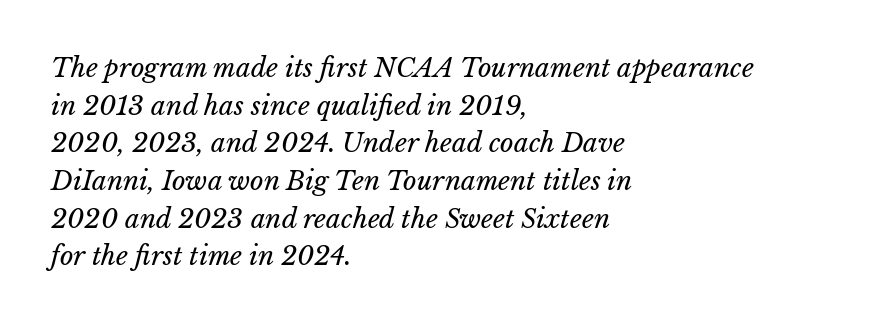
Q: Is the text bold? A: No.
Q: Is the text italic (slanted)? A: Yes, it leans right by about 15 degrees.
Q: Is the text underlined? A: No.
Q: How is the paragraph aligned? A: Left-aligned.
Q: Is the spacing between letters normal or unusually wide? A: Normal.
Q: Is the spacing between lines tight, normal or loose? A: Normal.
